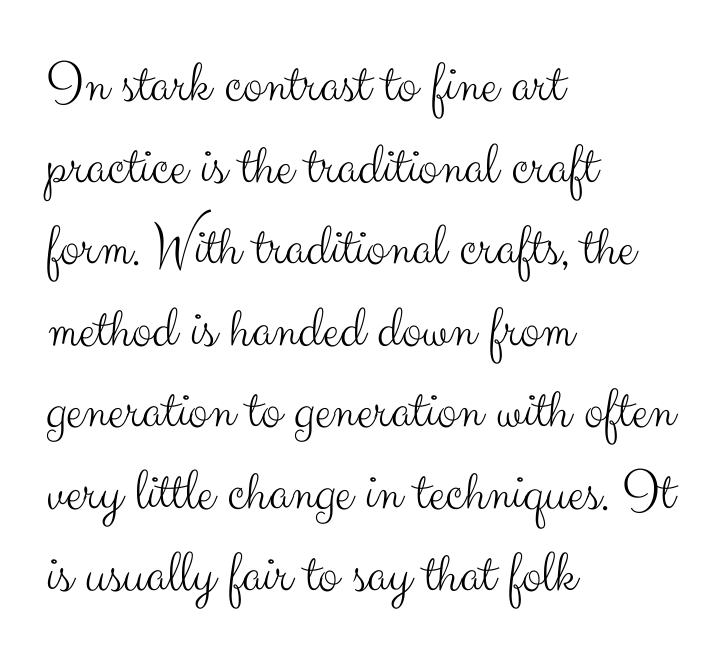
{"serif": "no", "bold": "no", "weight": "light", "width": "normal", "stroke_contrast": "medium", "x_height": "small", "monospaced": "no", "underline": "no", "align": "left", "line_spacing": "normal", "line_spacing_ratio": 1.36, "letter_spacing": "normal", "letter_spacing_em": 0.0, "glyph_px": 60}
